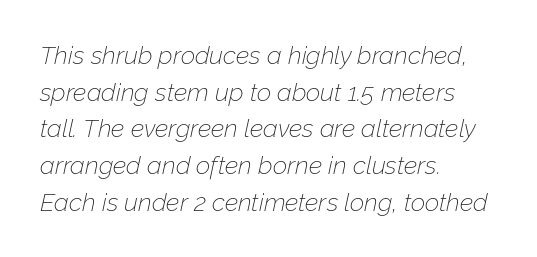
The image shows 25 px text type, italic (leaning right); set left-aligned, normal line spacing (1.47x), normal letter spacing, not underlined.
